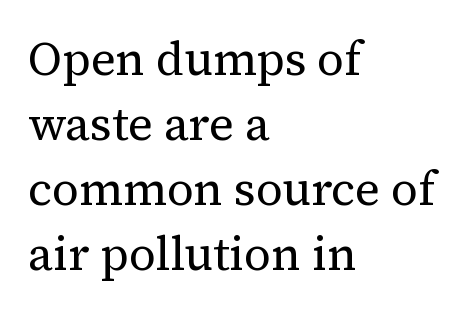
{"serif": "yes", "italic": "no", "bold": "no", "weight": "regular", "width": "normal", "stroke_contrast": "medium", "x_height": "medium", "monospaced": "no", "underline": "no", "align": "left", "line_spacing": "normal", "line_spacing_ratio": 1.38, "letter_spacing": "normal", "letter_spacing_em": 0.0, "glyph_px": 47}
